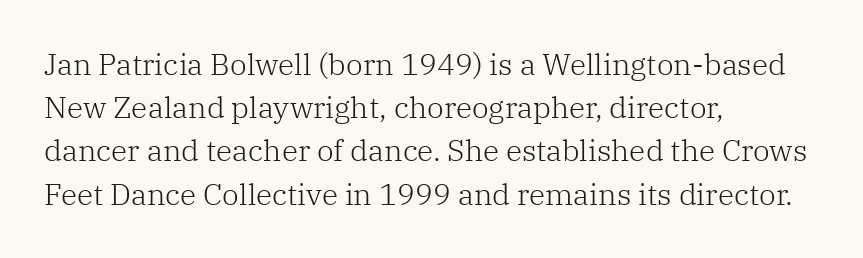
{"serif": "yes", "italic": "no", "bold": "no", "weight": "light", "width": "normal", "stroke_contrast": "low", "x_height": "medium", "monospaced": "no", "underline": "no", "align": "left", "line_spacing": "normal", "line_spacing_ratio": 1.44, "letter_spacing": "normal", "letter_spacing_em": 0.0, "glyph_px": 30}
